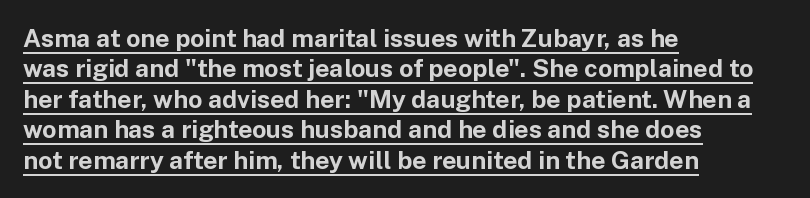
Q: Is the text bold? A: Yes.
Q: Is the text italic (slanted)? A: No, it is upright.
Q: Is the text underlined? A: Yes.
Q: How is the paragraph aligned? A: Left-aligned.
Q: Is the spacing between letters normal or unusually wide? A: Normal.
